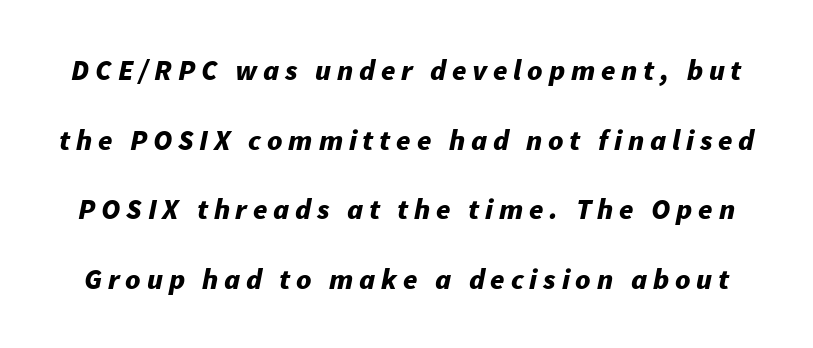
Q: Is the text bold? A: Yes.
Q: Is the text italic (slanted)? A: Yes, it leans right by about 11 degrees.
Q: Is the text underlined? A: No.
Q: Is the spacing between letters normal or unusually wide? A: Unusually wide.
Q: Is the spacing between lines tight, normal or loose? A: Loose.
Q: Width (condensed, normal, or wide)? A: Normal.
Q: Stroke contrast? A: Low.
Q: x-height? A: Medium.
Q: Monospaced? A: No.
